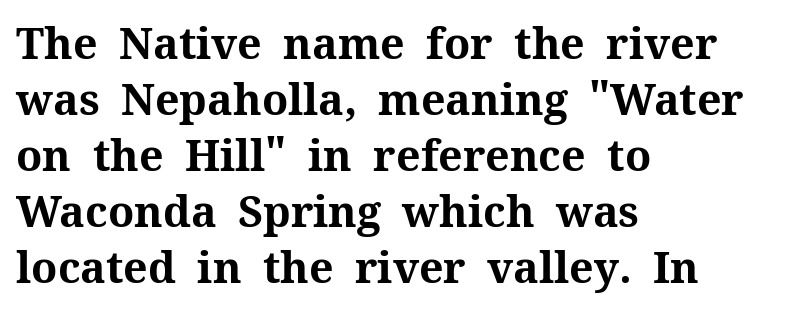
Each row of text sits above clean, open space. Is this a fixed-width face? No — the glyphs have proportional, varying widths. The setting favours the left margin, as ordinary paragraphs usually do. Old-style or modern, the face here clearly has serifs. Caption: bold face, heavy strokes. These lines were composed using upright roman letters.
